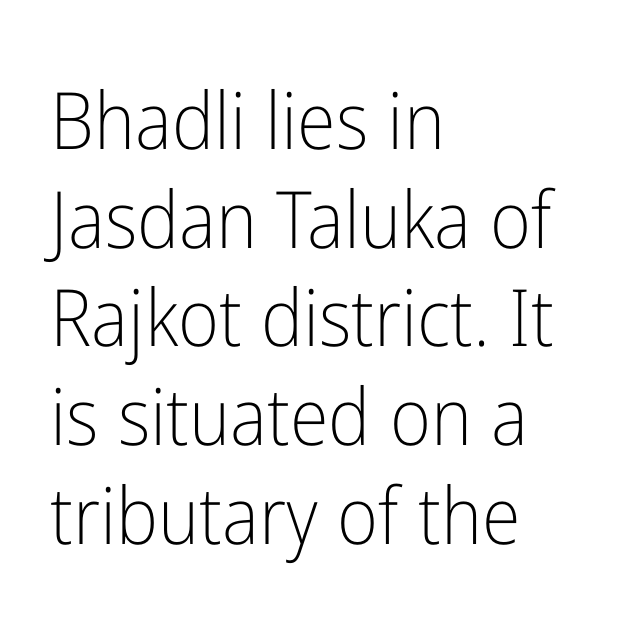
Q: Is the text bold? A: No.
Q: Is the text italic (slanted)? A: No, it is upright.
Q: Is the typeface a serif or a sans-serif typeface? A: Sans-serif.
Q: Is the text underlined? A: No.
Q: How is the paragraph aligned? A: Left-aligned.
Q: Is the spacing between letters normal or unusually wide? A: Normal.
Q: Is the spacing between lines tight, normal or loose? A: Normal.
Q: Width (condensed, normal, or wide)? A: Condensed.
Q: Stroke contrast? A: Low.
Q: x-height? A: Medium.
Q: Monospaced? A: No.
